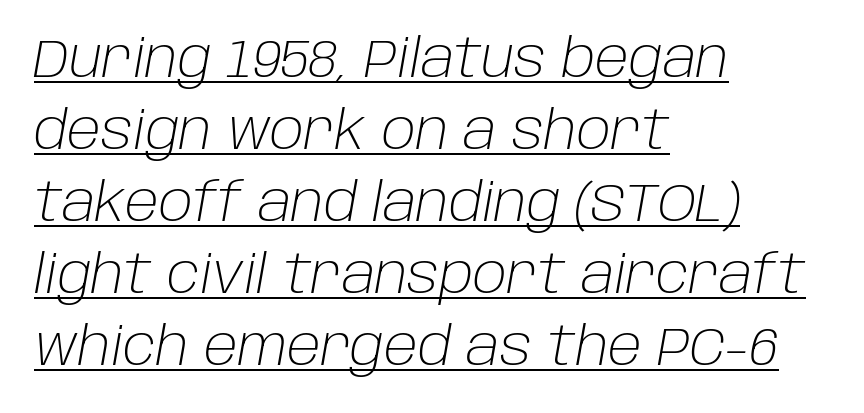
{"italic": "yes", "lean": "right", "slant_degrees": 10, "bold": "no", "weight": "light", "width": "normal", "stroke_contrast": "low", "x_height": "large", "monospaced": "no", "underline": "yes", "align": "left", "line_spacing": "normal", "line_spacing_ratio": 1.36, "letter_spacing": "normal", "letter_spacing_em": 0.0, "glyph_px": 53}
